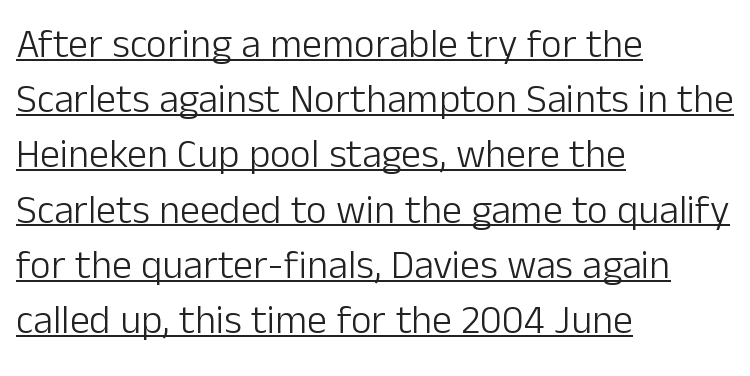
The image shows 40 px light sans-serif type, upright; set left-aligned, normal line spacing (1.38x), normal letter spacing, underlined; low stroke contrast and a medium x-height.
